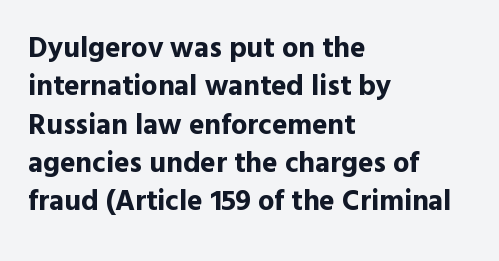
Q: Is the text bold? A: Yes.
Q: Is the text italic (slanted)? A: No, it is upright.
Q: Is the typeface a serif or a sans-serif typeface? A: Sans-serif.
Q: Is the text underlined? A: No.
Q: How is the paragraph aligned? A: Left-aligned.
Q: Is the spacing between letters normal or unusually wide? A: Normal.
Q: Is the spacing between lines tight, normal or loose? A: Normal.
Q: Width (condensed, normal, or wide)? A: Normal.
Q: x-height? A: Medium.
Q: Monospaced? A: No.
